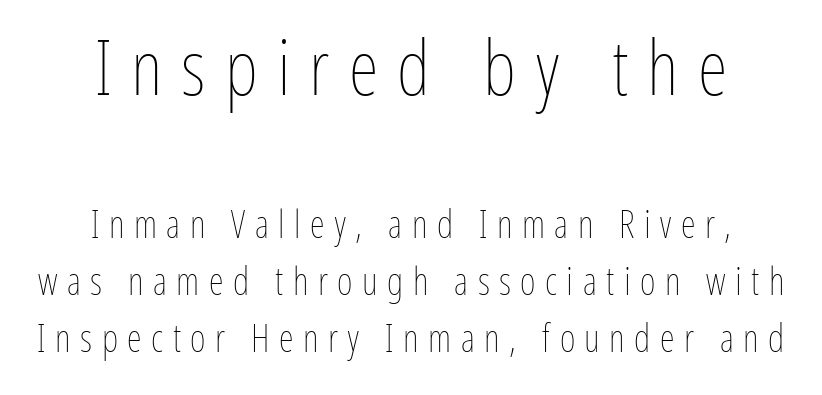
Q: Is the text bold? A: No.
Q: Is the text italic (slanted)? A: No, it is upright.
Q: Is the text underlined? A: No.
Q: How is the paragraph aligned? A: Centered.
Q: Is the spacing between letters normal or unusually wide? A: Unusually wide.
Q: Is the spacing between lines tight, normal or loose? A: Normal.
Q: Which block of text is set in a larger size, the first (top) or the second (bottom)? A: The first (top) one.
Q: Width (condensed, normal, or wide)? A: Condensed.
Q: Stroke contrast? A: Low.
Q: x-height? A: Medium.
Q: Monospaced? A: No.
